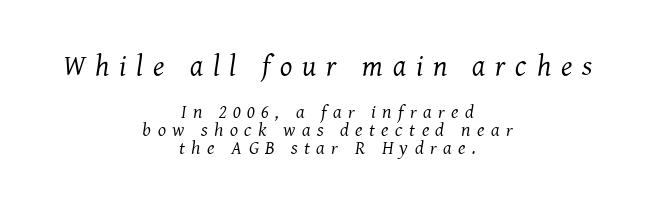
Letters rest on an invisible, unmarked baseline. Every row of glyphs is offset so its center matches the block's center. Words appear elongated and porous because spacing is wide. These glyphs show unthickened strokes, regular width or finer. Large over small — that's the arrangement of the two blocks here. The typography opts for an oblique posture over an upright one.
